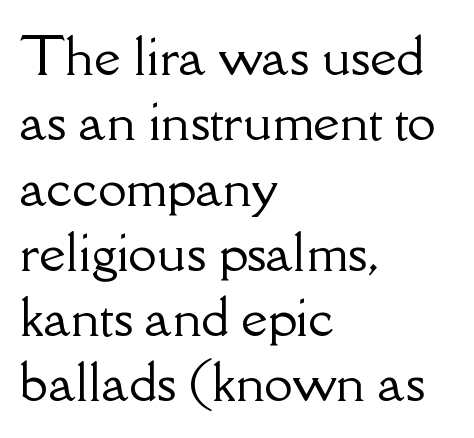
In terms of letterspacing, this is plain default setting. Quick note: interline space is typical. The letters stand upright; this is a roman face. The typeface chosen for these lines features serifs. Which margin do the lines hug? The left one — the right edge is uneven. Clear beneath every line of the passage.
